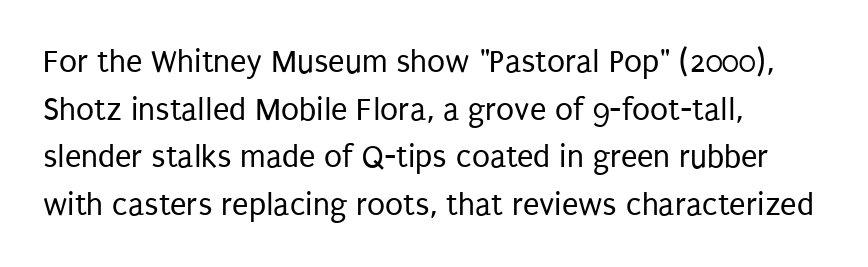
Q: Is the text bold? A: No.
Q: Is the text italic (slanted)? A: No, it is upright.
Q: Is the typeface a serif or a sans-serif typeface? A: Sans-serif.
Q: Is the text underlined? A: No.
Q: How is the paragraph aligned? A: Left-aligned.
Q: Is the spacing between letters normal or unusually wide? A: Normal.
Q: Is the spacing between lines tight, normal or loose? A: Normal.
Q: Width (condensed, normal, or wide)? A: Condensed.
Q: Stroke contrast? A: Low.
Q: x-height? A: Large.
Q: Monospaced? A: No.
